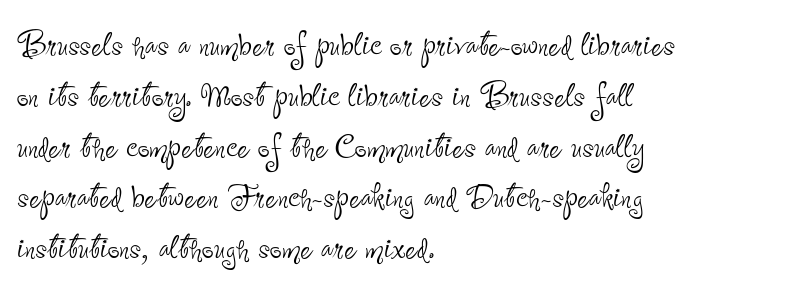
{"serif": "no", "bold": "no", "weight": "thin", "width": "condensed", "stroke_contrast": "low", "x_height": "small", "monospaced": "no", "underline": "no", "align": "left", "line_spacing_ratio": 1.21, "letter_spacing": "normal", "letter_spacing_em": 0.0, "glyph_px": 42}
